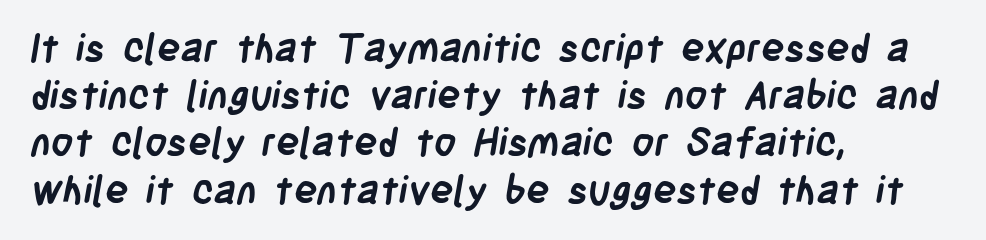
This sample has the flowing, uneven cadence of proportional lettering. Is this a sans? Yes — the strokes have no serifs. Words float on clear page, feet unadorned. Caption: standard tracking, unaltered.
